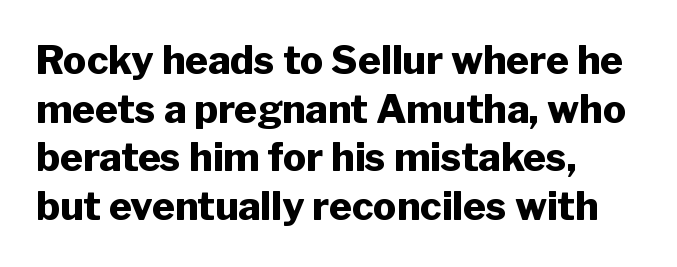
{"serif": "no", "italic": "no", "bold": "yes", "weight": "heavy", "width": "normal", "stroke_contrast": "low", "x_height": "medium", "monospaced": "no", "underline": "no", "align": "left", "line_spacing": "normal", "line_spacing_ratio": 1.25, "letter_spacing": "normal", "letter_spacing_em": 0.0, "glyph_px": 39}
